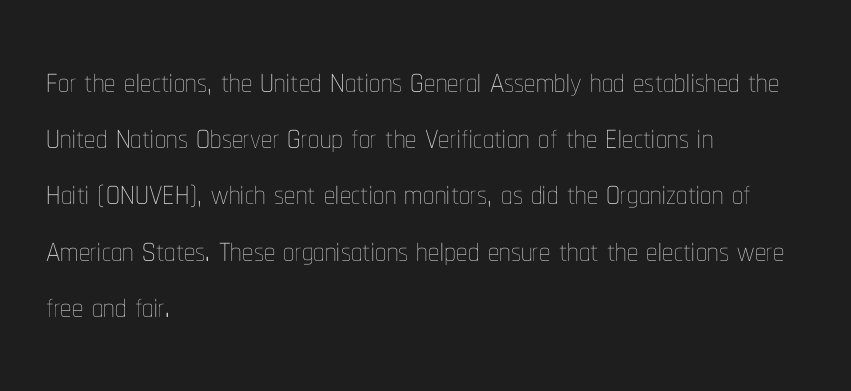
Q: Is the text bold? A: No.
Q: Is the text italic (slanted)? A: No, it is upright.
Q: Is the text underlined? A: No.
Q: How is the paragraph aligned? A: Left-aligned.
Q: Is the spacing between letters normal or unusually wide? A: Normal.
Q: Is the spacing between lines tight, normal or loose? A: Normal.
Q: Width (condensed, normal, or wide)? A: Condensed.
Q: Stroke contrast? A: Low.
Q: x-height? A: Medium.
Q: Monospaced? A: No.
